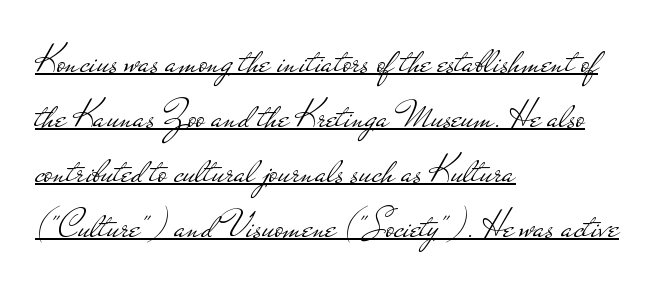
The setting favours the left margin, as ordinary paragraphs usually do. Stroke thickness stays within the range of a standard reading face or lighter. What decoration does the sample have? An underline. The typeface chosen for these lines omits serifs.
